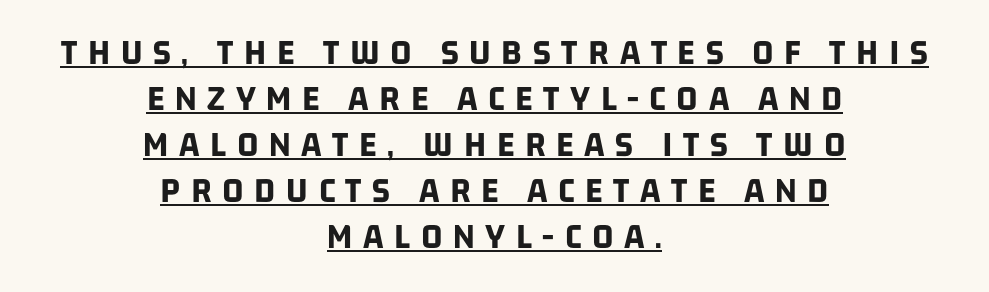
Check the space under the baseline: a stroke is drawn there. Neither beginnings nor endings align; midpoints do. This sample has the flowing, uneven cadence of proportional lettering. Someone cranked the tracking dial way up on this one. Are there feet on the stems? There aren't — it's a sans. Compared with an ordinary text face, these strokes are far heavier — a full bold.
